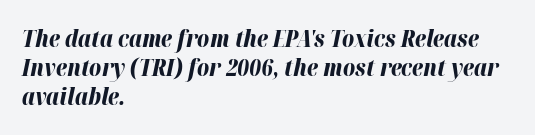
Q: Is the text bold? A: Yes.
Q: Is the text italic (slanted)? A: Yes, it leans right by about 12 degrees.
Q: Is the text underlined? A: No.
Q: How is the paragraph aligned? A: Left-aligned.
Q: Is the spacing between letters normal or unusually wide? A: Normal.
Q: Is the spacing between lines tight, normal or loose? A: Normal.
